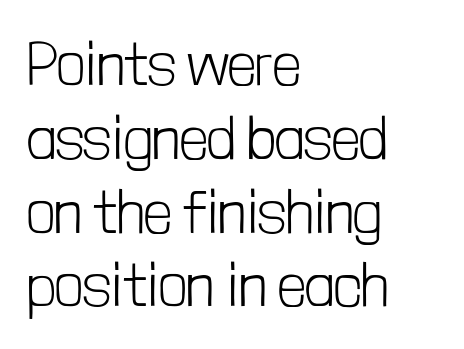
The image shows 61 px light, condensed sans-serif type, upright; set left-aligned, line spacing 1.21x, normal letter spacing, not underlined; low stroke contrast and a medium x-height.
